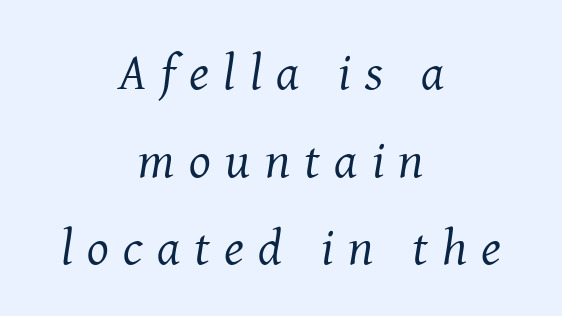
The image shows 51 px regular-weight serif type, italic (leaning right); set centered, line spacing 1.72x, unusually wide letter spacing (+0.28 em), not underlined; medium stroke contrast and a medium x-height.
